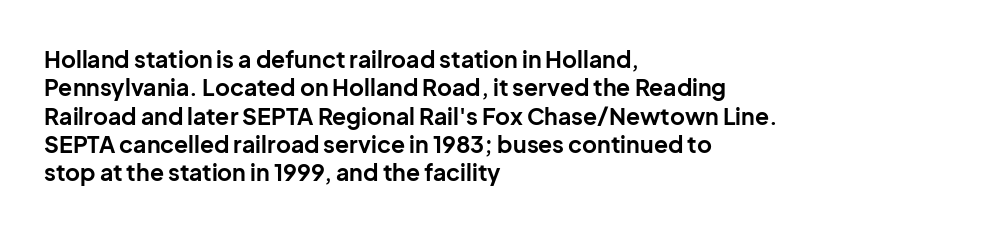
The image shows 23 px bold type, upright; set left-aligned, line spacing 1.23x, normal letter spacing, not underlined.
